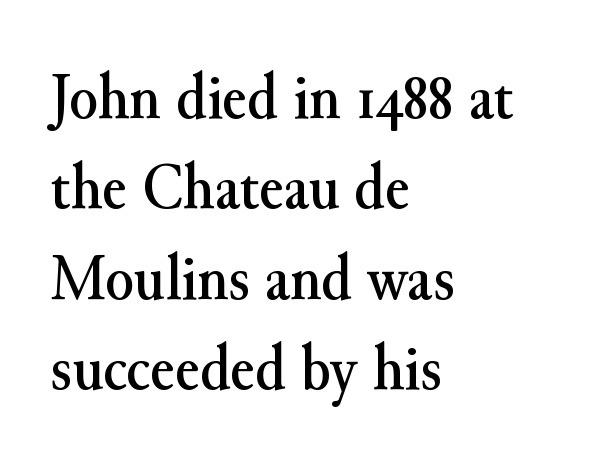
{"serif": "yes", "italic": "no", "width": "normal", "stroke_contrast": "medium", "x_height": "small", "monospaced": "no", "underline": "no", "align": "left", "line_spacing": "normal", "line_spacing_ratio": 1.37, "letter_spacing": "normal", "letter_spacing_em": 0.0, "glyph_px": 66}
